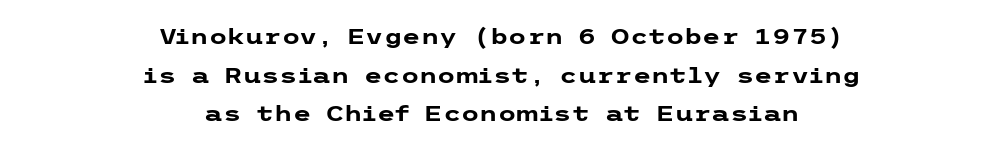
Q: Is the text bold? A: Yes.
Q: Is the text italic (slanted)? A: No, it is upright.
Q: Is the text underlined? A: No.
Q: How is the paragraph aligned? A: Centered.
Q: Is the spacing between letters normal or unusually wide? A: Normal.
